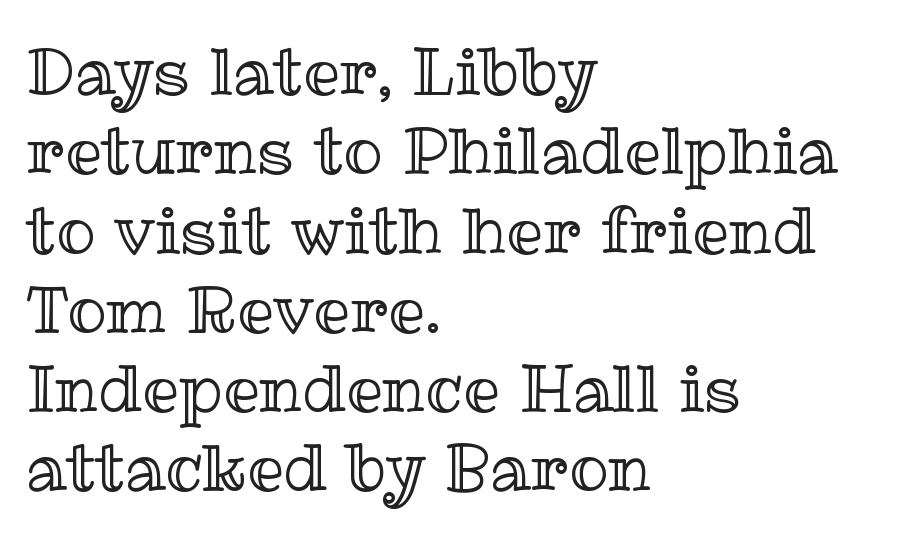
Do the letters lean? They stand straight. This sample has the flowing, uneven cadence of proportional lettering. The passage is arranged the way most books set body copy — flush left. Check under the words: just untouched page.
